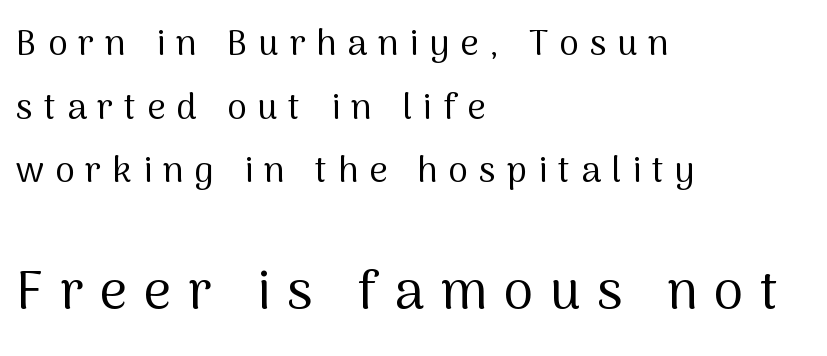
{"serif": "no", "italic": "no", "bold": "no", "weight": "regular", "width": "normal", "stroke_contrast": "medium", "x_height": "medium", "monospaced": "no", "underline": "no", "align": "left", "line_spacing_ratio": 1.77, "letter_spacing": "wide", "letter_spacing_em": 0.3, "larger_block": "second", "size_ratio": 1.5, "glyph_px": 54}
